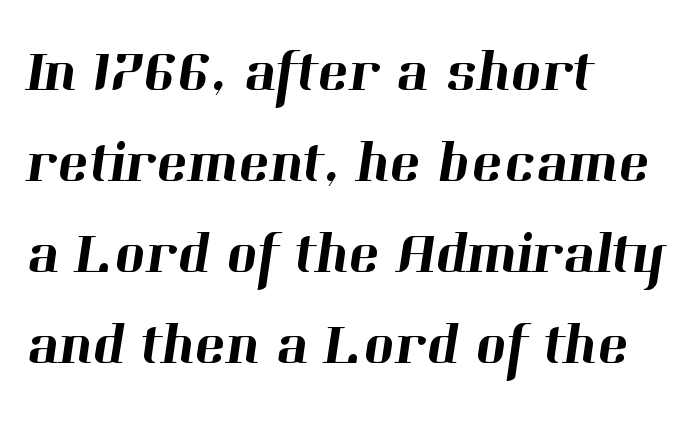
The image shows 59 px serif type; set left-aligned, normal line spacing (1.54x), normal letter spacing, not underlined; high stroke contrast and a medium x-height.
